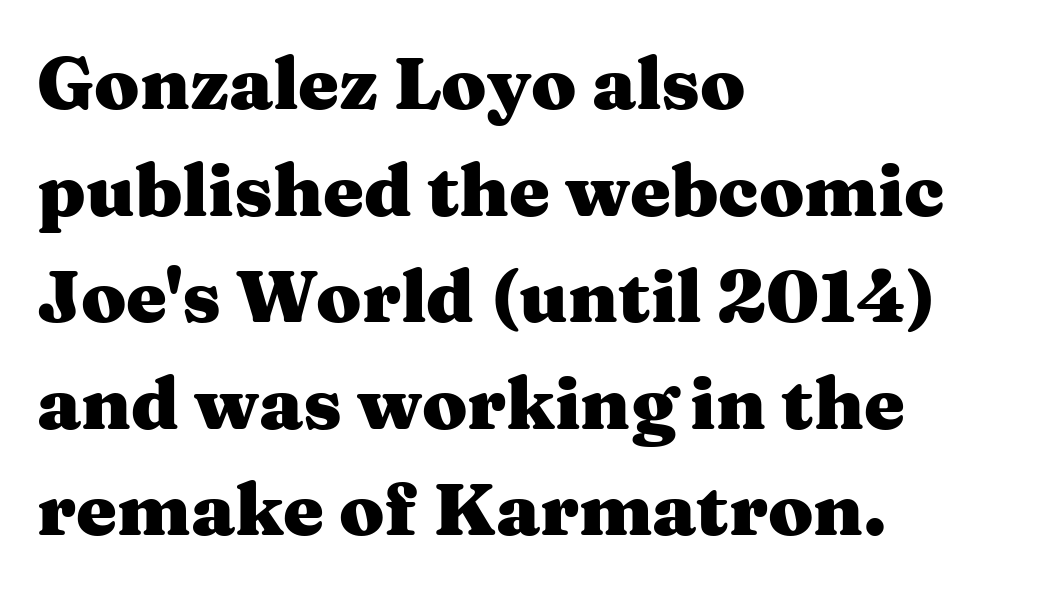
The image shows 73 px heavy, wide serif type, upright; set left-aligned, normal line spacing (1.46x), normal letter spacing, not underlined; medium stroke contrast and a medium x-height.
